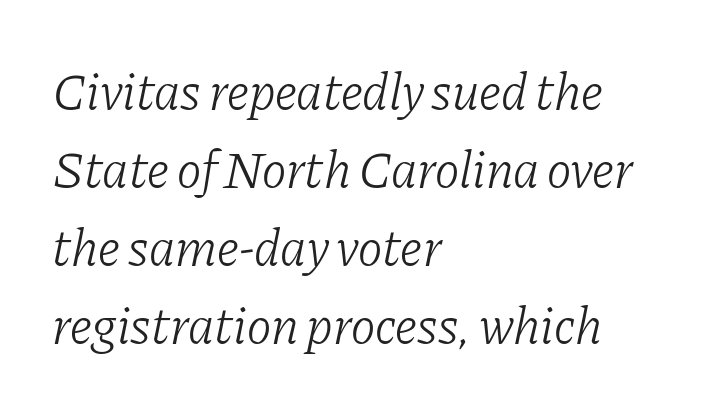
{"serif": "yes", "italic": "yes", "lean": "right", "slant_degrees": 11, "bold": "no", "weight": "light", "width": "normal", "stroke_contrast": "low", "x_height": "medium", "monospaced": "no", "underline": "no", "align": "left", "line_spacing": "normal", "line_spacing_ratio": 1.5, "letter_spacing": "normal", "letter_spacing_em": 0.0, "glyph_px": 52}
